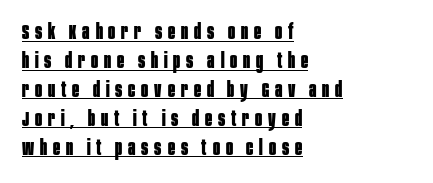
The image shows 21 px bold type, upright; set left-aligned, normal line spacing (1.38x), unusually wide letter spacing (+0.28 em), underlined.
